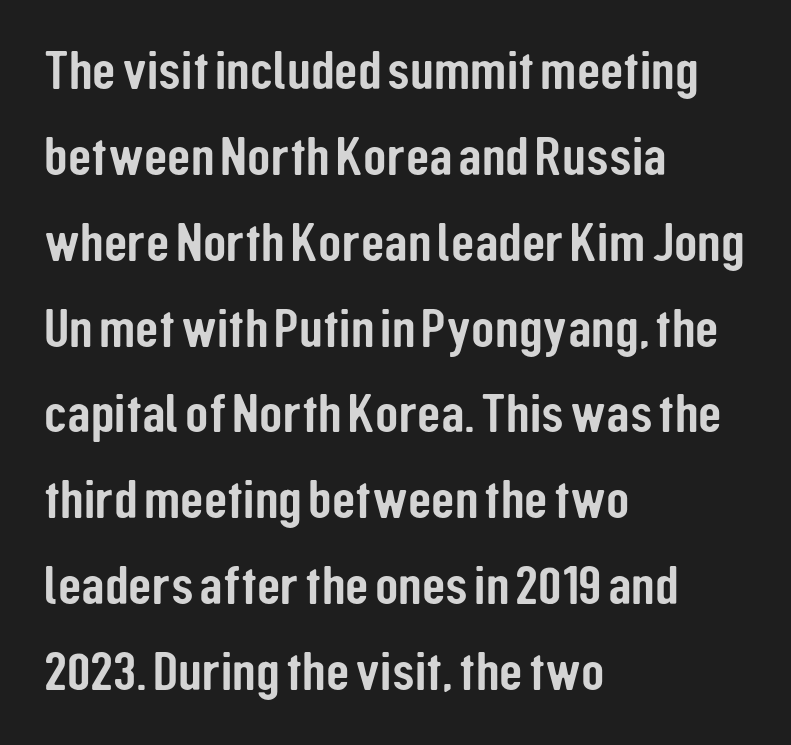
{"serif": "no", "italic": "no", "width": "condensed", "stroke_contrast": "low", "x_height": "medium", "monospaced": "no", "underline": "no", "align": "left", "line_spacing": "normal", "line_spacing_ratio": 1.59, "letter_spacing": "normal", "letter_spacing_em": 0.0, "glyph_px": 54}
